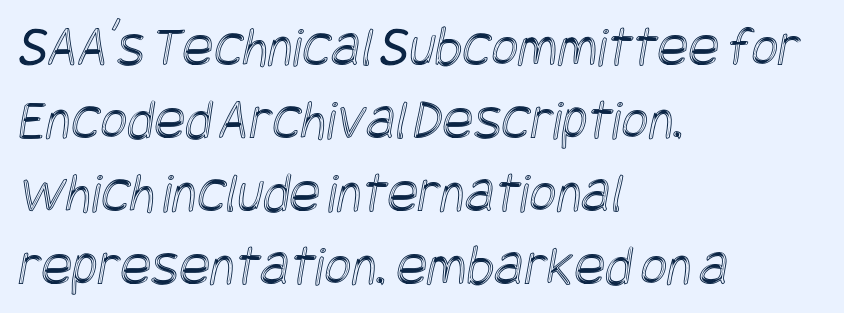
Vertical spacing — default. Is the block centered? No — it sits flush against the left margin. The string is rendered with underlining switched off. A typesetter would call this zero additional tracking.
